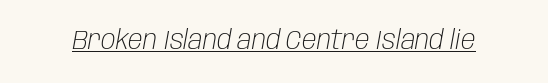
The image shows 27 px text type, italic (leaning right); set normal letter spacing, underlined.
